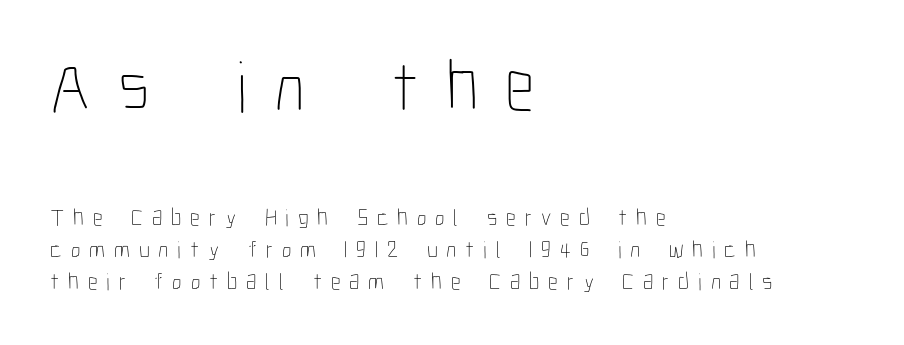
{"italic": "no", "bold": "no", "weight": "thin", "width": "condensed", "stroke_contrast": "low", "x_height": "medium", "monospaced": "no", "underline": "no", "align": "left", "line_spacing": "normal", "line_spacing_ratio": 1.33, "letter_spacing": "wide", "letter_spacing_em": 0.37, "larger_block": "first", "size_ratio": 3.04, "glyph_px": 73}
